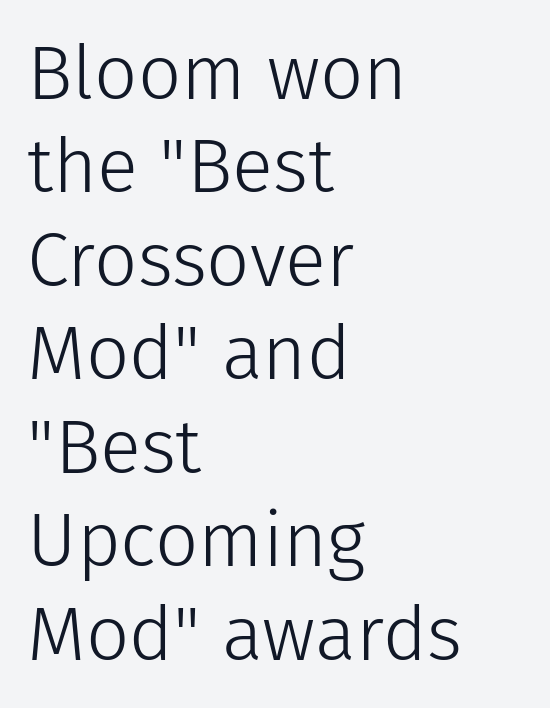
{"serif": "no", "italic": "no", "bold": "no", "weight": "light", "width": "normal", "stroke_contrast": "low", "x_height": "medium", "monospaced": "no", "underline": "no", "align": "left", "line_spacing_ratio": 1.23, "letter_spacing": "normal", "letter_spacing_em": 0.0, "glyph_px": 76}
